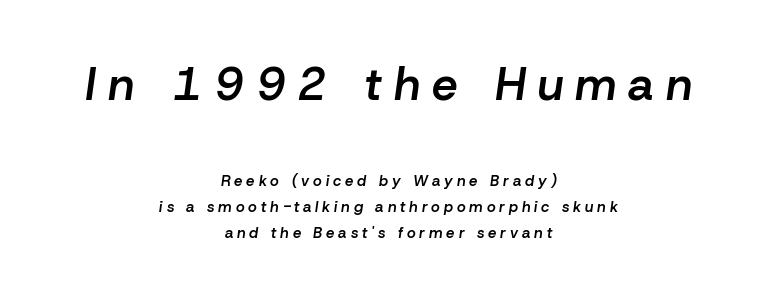
Q: Is the text bold? A: Semi-bold.
Q: Is the text italic (slanted)? A: Yes, it leans right by about 8 degrees.
Q: Is the text underlined? A: No.
Q: How is the paragraph aligned? A: Centered.
Q: Is the spacing between letters normal or unusually wide? A: Unusually wide.
Q: Which block of text is set in a larger size, the first (top) or the second (bottom)? A: The first (top) one.
Q: Width (condensed, normal, or wide)? A: Normal.
Q: Stroke contrast? A: Low.
Q: x-height? A: Medium.
Q: Monospaced? A: No.
